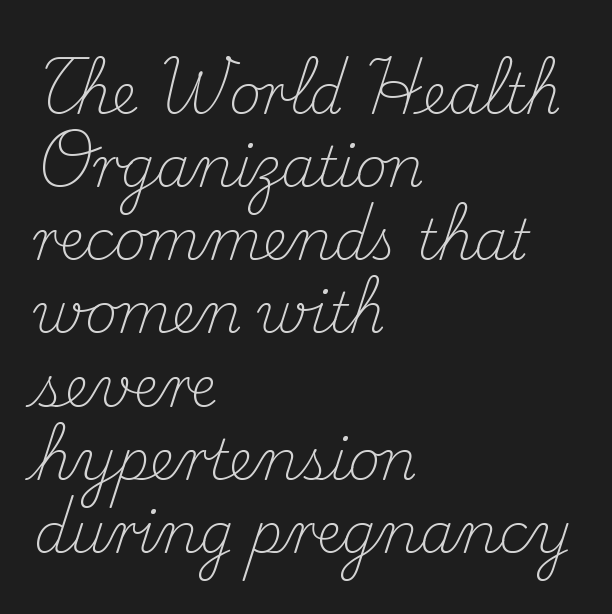
Q: Is the text bold? A: No.
Q: Is the text italic (slanted)? A: Yes.
Q: Is the typeface a serif or a sans-serif typeface? A: Serif.
Q: Is the text underlined? A: No.
Q: How is the paragraph aligned? A: Left-aligned.
Q: Is the spacing between letters normal or unusually wide? A: Normal.
Q: Is the spacing between lines tight, normal or loose? A: Normal.
Q: Width (condensed, normal, or wide)? A: Normal.
Q: Stroke contrast? A: Medium.
Q: x-height? A: Small.
Q: Monospaced? A: No.
